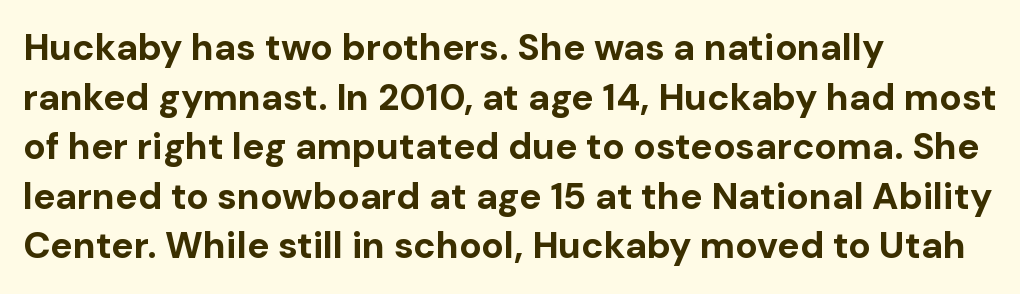
Q: Is the text bold? A: Yes.
Q: Is the text italic (slanted)? A: No, it is upright.
Q: Is the typeface a serif or a sans-serif typeface? A: Sans-serif.
Q: Is the text underlined? A: No.
Q: How is the paragraph aligned? A: Left-aligned.
Q: Is the spacing between letters normal or unusually wide? A: Normal.
Q: Is the spacing between lines tight, normal or loose? A: Normal.
Q: Width (condensed, normal, or wide)? A: Normal.
Q: Stroke contrast? A: Low.
Q: x-height? A: Medium.
Q: Monospaced? A: No.
